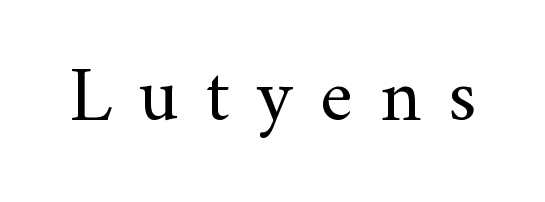
Q: Is the text bold? A: No.
Q: Is the text italic (slanted)? A: No, it is upright.
Q: Is the typeface a serif or a sans-serif typeface? A: Serif.
Q: Is the text underlined? A: No.
Q: Is the spacing between letters normal or unusually wide? A: Unusually wide.
Q: Width (condensed, normal, or wide)? A: Normal.
Q: Stroke contrast? A: Medium.
Q: x-height? A: Small.
Q: Monospaced? A: No.
